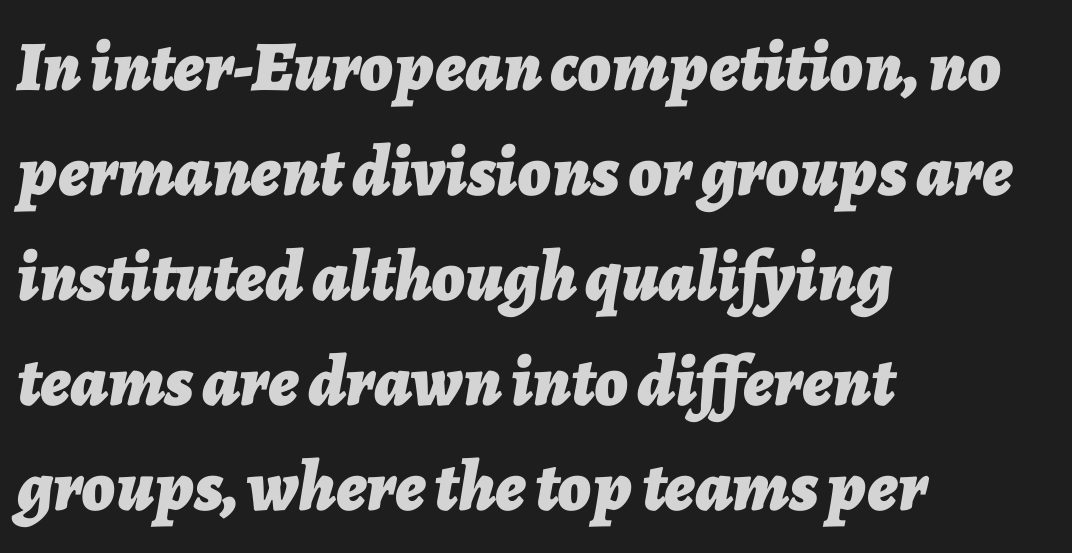
The rag falls on the right side of this text block. In terms of letterspacing, this is plain default setting. A bare baseline throughout the passage. Heavy-handed strokes throughout: this text is bold.
